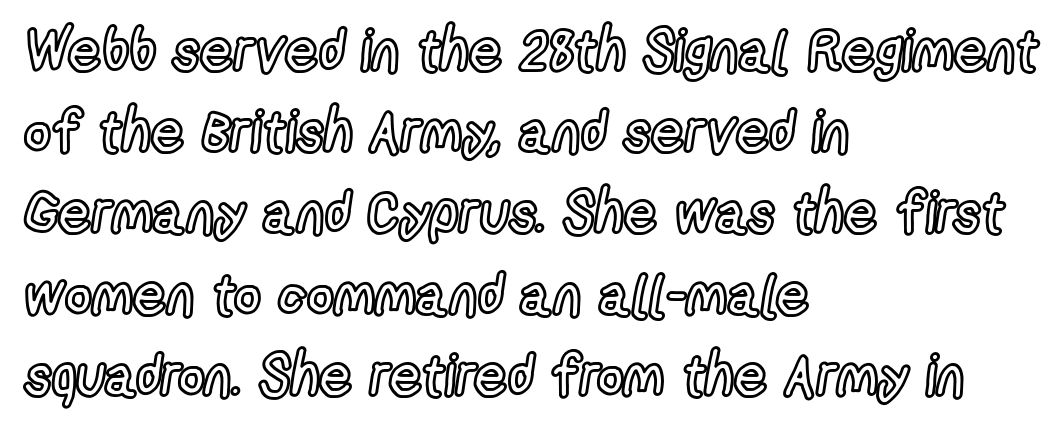
The image shows 58 px condensed type; set left-aligned, normal line spacing (1.4x), normal letter spacing, not underlined; a medium x-height.
